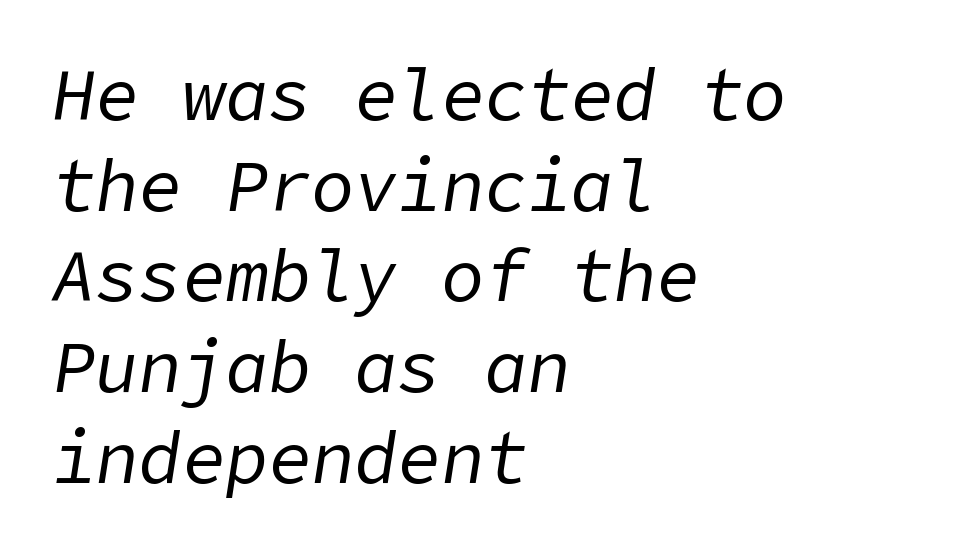
All the whitespace from short lines collects on the right. Beneath every word, the page is bare. Tracking here is standard; glyphs follow each other at the usual distance. Nothing heavy about these letters — not bold at all.
